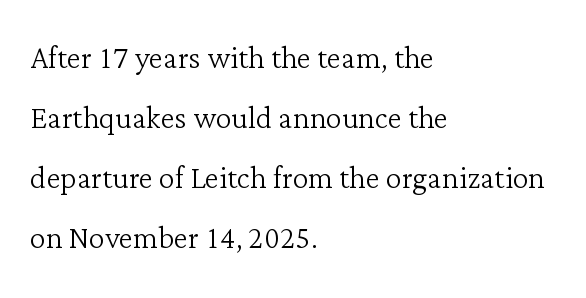
Q: Is the text bold? A: No.
Q: Is the text italic (slanted)? A: No, it is upright.
Q: Is the typeface a serif or a sans-serif typeface? A: Serif.
Q: Is the text underlined? A: No.
Q: How is the paragraph aligned? A: Left-aligned.
Q: Is the spacing between letters normal or unusually wide? A: Normal.
Q: Is the spacing between lines tight, normal or loose? A: Normal.
Q: Width (condensed, normal, or wide)? A: Normal.
Q: Stroke contrast? A: Low.
Q: x-height? A: Medium.
Q: Monospaced? A: No.
